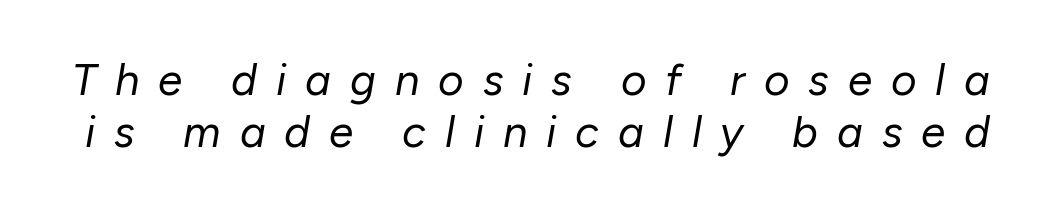
Characters follow at a spacing far wider than the type designer built in. Slant detected: the letters are inclined. The rendering uses natural spacing where letterforms have individual widths. Clear beneath every line of the passage. The strokes carry an ordinary text weight at most.
